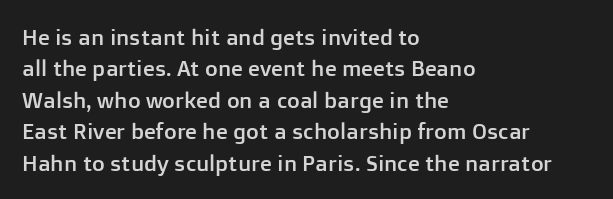
Quick note: underline off. Interline gaps are of average width in this sample. Notice how the stems are strictly vertical — no italics here. How are the letters spaced? Ordinarily, with no added tracking. The lines are quadded left.
